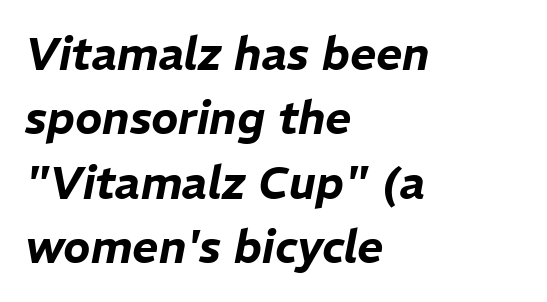
Does the leading feel generous? No, just average. Horizontal alignment here is leftward, the default for most running prose. The strip under each line holds only bare page. Note the varied advance widths — an 'i' is clearly narrower than an 'm'.
